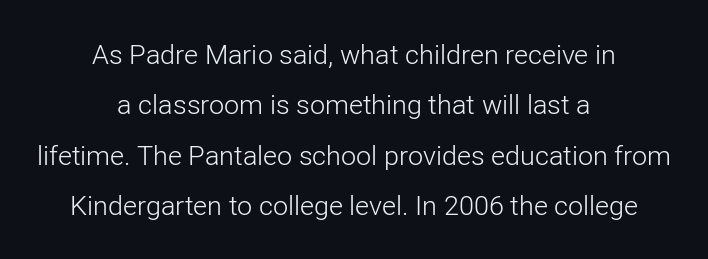
{"italic": "no", "bold": "no", "underline": "no", "align": "center", "line_spacing_ratio": 1.87, "letter_spacing": "normal", "letter_spacing_em": 0.0, "glyph_px": 27}
